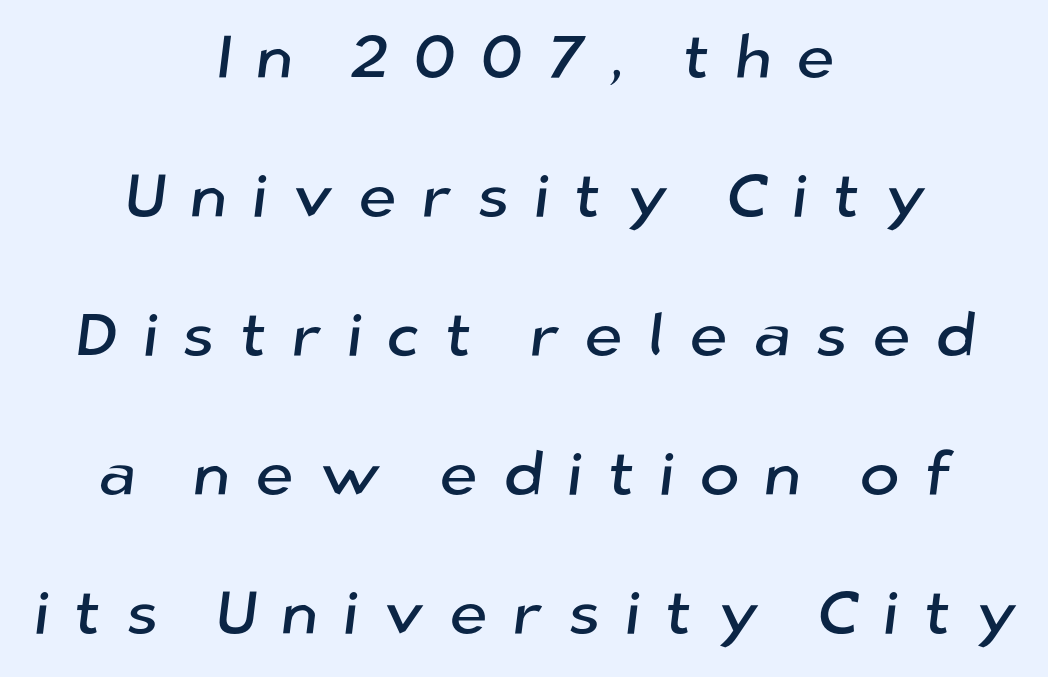
Q: Is the typeface a serif or a sans-serif typeface? A: Sans-serif.
Q: Is the text underlined? A: No.
Q: How is the paragraph aligned? A: Centered.
Q: Is the spacing between letters normal or unusually wide? A: Unusually wide.
Q: Is the spacing between lines tight, normal or loose? A: Loose.
Q: Width (condensed, normal, or wide)? A: Normal.
Q: Stroke contrast? A: Low.
Q: x-height? A: Medium.
Q: Monospaced? A: No.
